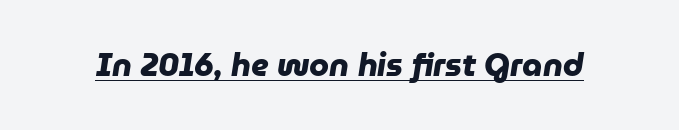
{"serif": "no", "bold": "yes", "weight": "heavy", "width": "normal", "stroke_contrast": "low", "x_height": "medium", "monospaced": "no", "underline": "yes", "letter_spacing": "normal", "letter_spacing_em": 0.0, "glyph_px": 32}
